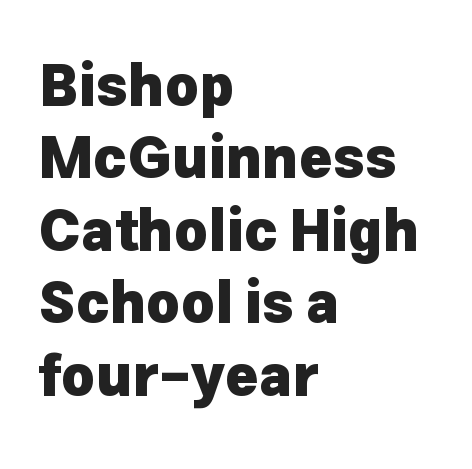
The image shows 57 px heavy sans-serif type, upright; set left-aligned, normal line spacing (1.27x), normal letter spacing, not underlined; low stroke contrast and a medium x-height.
